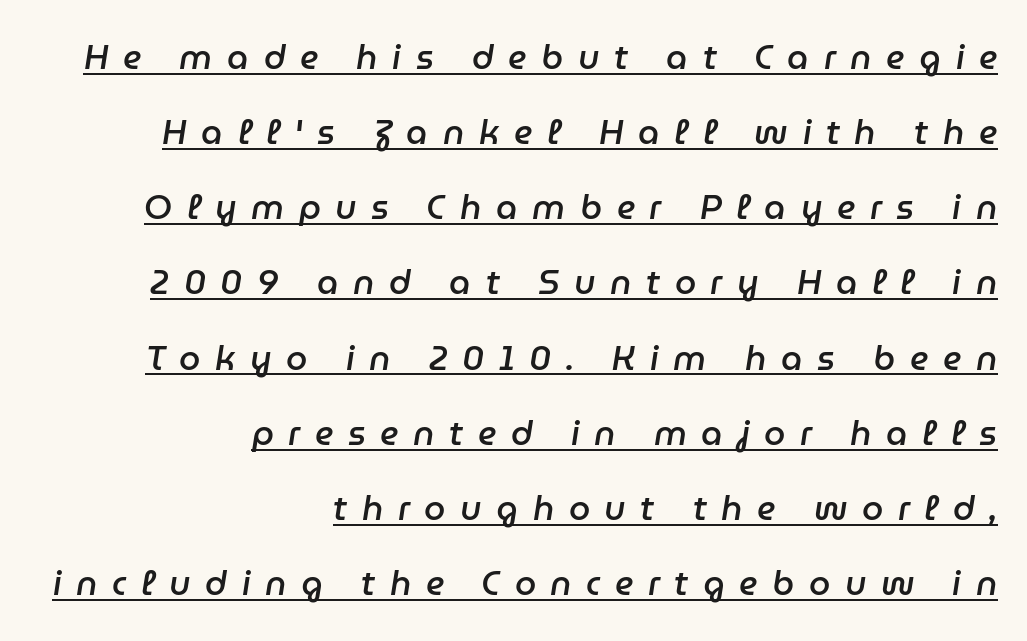
This rendering widens character spacing well past its baseline value. Note the varied advance widths — an 'i' is clearly narrower than an 'm'. The rendered words wear a rule along their underside. Line endings align vertically; line beginnings do not.
